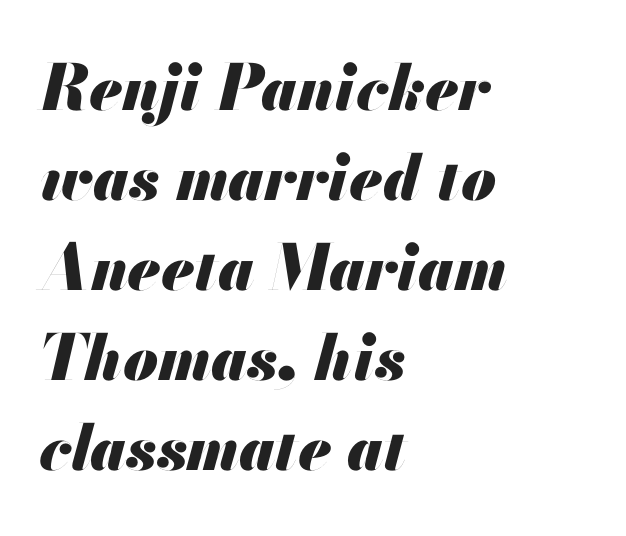
The face used here is proportionally spaced, like ordinary book or web type. The setting favours the left margin, as ordinary paragraphs usually do. Its strokes are broad and dark, the hallmark of bold type. This is oblique type, the kind used for emphasis or titles. The specimen omits any rule beneath the text block's lines.
